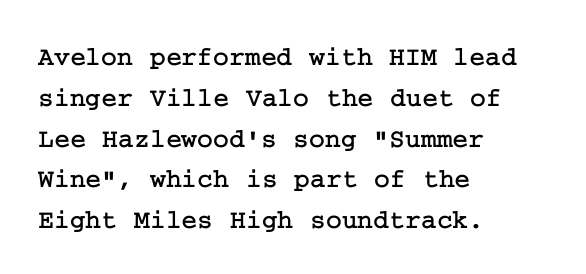
The image shows 27 px text type, upright; set left-aligned, normal line spacing (1.51x), normal letter spacing, not underlined.
